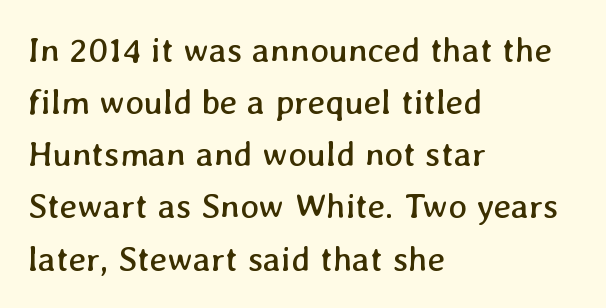
Q: Is the text bold? A: No.
Q: Is the text underlined? A: No.
Q: How is the paragraph aligned? A: Left-aligned.
Q: Is the spacing between letters normal or unusually wide? A: Normal.
Q: Is the spacing between lines tight, normal or loose? A: Normal.
Q: Width (condensed, normal, or wide)? A: Normal.
Q: Stroke contrast? A: Low.
Q: x-height? A: Medium.
Q: Monospaced? A: No.
